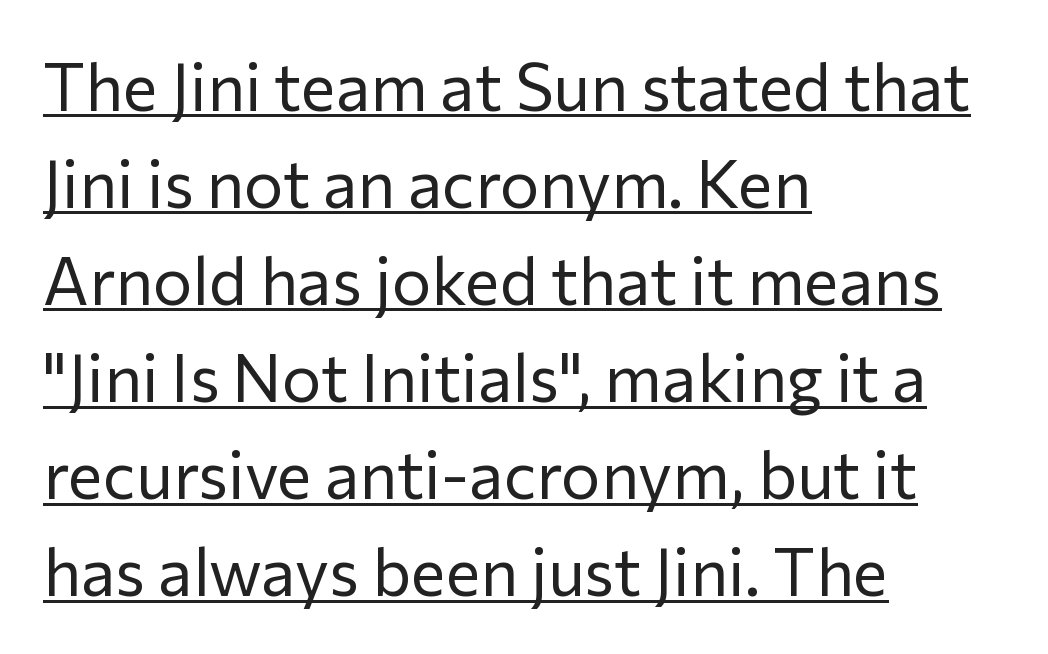
The paragraph has a hard left edge and a soft right edge. Check the space under the baseline: a stroke is drawn there. Regarding leading, the lines here are spaced in the standard way. This is roman type, the default non-slanted kind.
